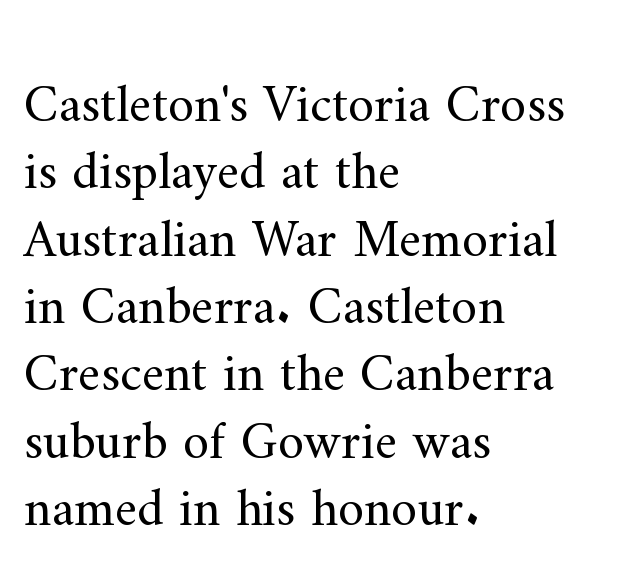
{"serif": "yes", "italic": "no", "bold": "no", "weight": "regular", "width": "normal", "stroke_contrast": "medium", "x_height": "small", "monospaced": "no", "underline": "no", "align": "left", "line_spacing": "normal", "line_spacing_ratio": 1.27, "letter_spacing": "normal", "letter_spacing_em": 0.0, "glyph_px": 53}
